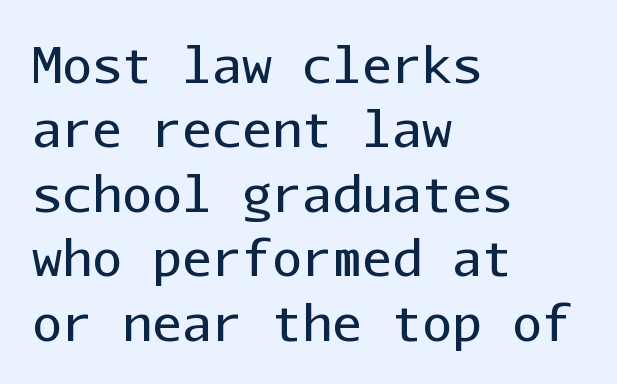
Q: Is the text bold? A: No.
Q: Is the text italic (slanted)? A: No, it is upright.
Q: Is the typeface a serif or a sans-serif typeface? A: Sans-serif.
Q: Is the text underlined? A: No.
Q: How is the paragraph aligned? A: Left-aligned.
Q: Is the spacing between letters normal or unusually wide? A: Normal.
Q: Is the spacing between lines tight, normal or loose? A: Normal.
Q: Width (condensed, normal, or wide)? A: Normal.
Q: Stroke contrast? A: Low.
Q: x-height? A: Medium.
Q: Monospaced? A: Yes.
